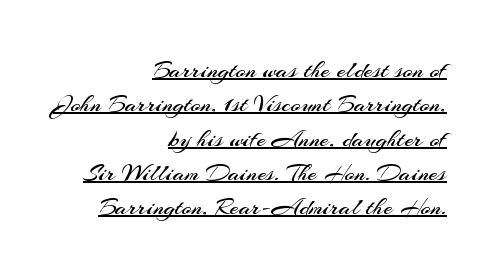
The image shows 26 px text type; set right-aligned, normal line spacing (1.32x), normal letter spacing, underlined.
